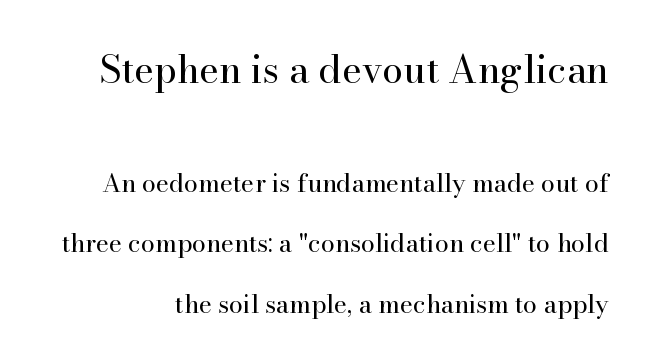
Q: Is the text bold? A: No.
Q: Is the text italic (slanted)? A: No, it is upright.
Q: Is the typeface a serif or a sans-serif typeface? A: Serif.
Q: Is the text underlined? A: No.
Q: Is the spacing between letters normal or unusually wide? A: Normal.
Q: Is the spacing between lines tight, normal or loose? A: Loose.
Q: Which block of text is set in a larger size, the first (top) or the second (bottom)? A: The first (top) one.
Q: Width (condensed, normal, or wide)? A: Normal.
Q: Stroke contrast? A: High.
Q: x-height? A: Small.
Q: Monospaced? A: No.
